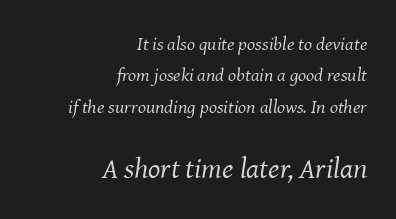
These lines are rendered in a variable-pitch font. In CSS terms this would be text-align: right. Style check: oblique. I'd call this a serif setting — the letters wear small feet. Stems and bowls with no extra thickness — not bold.
